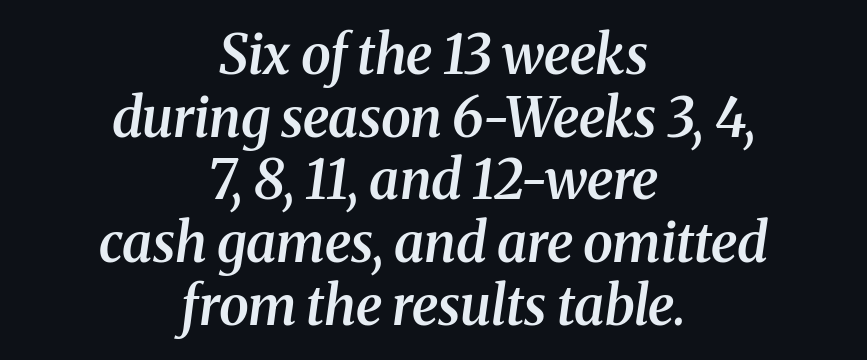
The image shows 54 px semibold serif type, italic (leaning right); set centered, line spacing 1.16x, normal letter spacing, not underlined; medium stroke contrast and a medium x-height.
